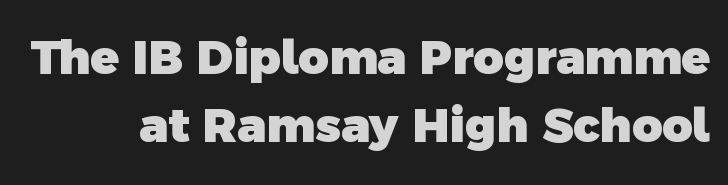
{"serif": "no", "bold": "yes", "weight": "heavy", "width": "normal", "x_height": "medium", "monospaced": "no", "underline": "no", "line_spacing": "normal", "line_spacing_ratio": 1.45, "letter_spacing": "normal", "letter_spacing_em": 0.0, "glyph_px": 47}
